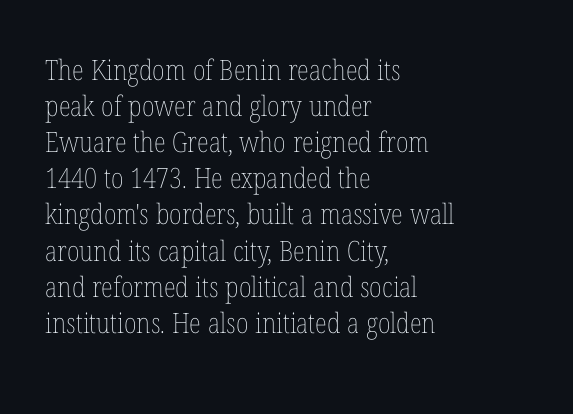
Which margin do the lines hug? The left one — the right edge is uneven. No extra ink here — the face is not bold. The zone under the glyphs is completely vacant. Varying glyph widths throughout — classic text-font behaviour. Words appear dense and cohesive because spacing is normal.
